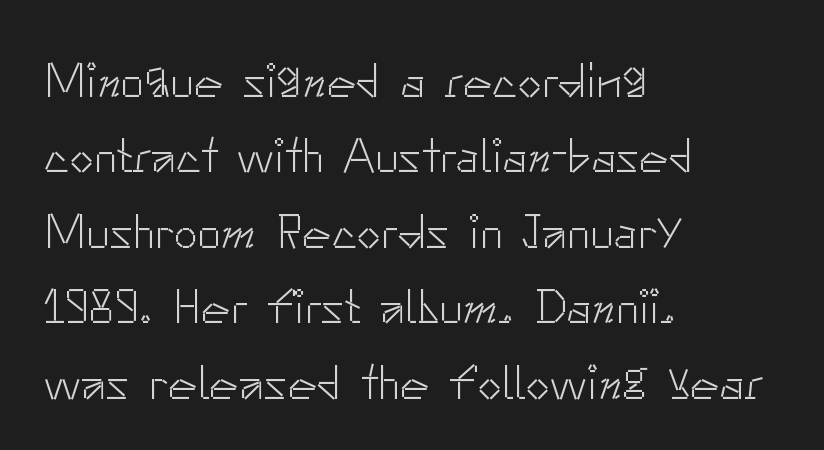
The image shows 49 px light sans-serif type, upright; set left-aligned, normal line spacing (1.54x), normal letter spacing, not underlined; low stroke contrast and a small x-height.
